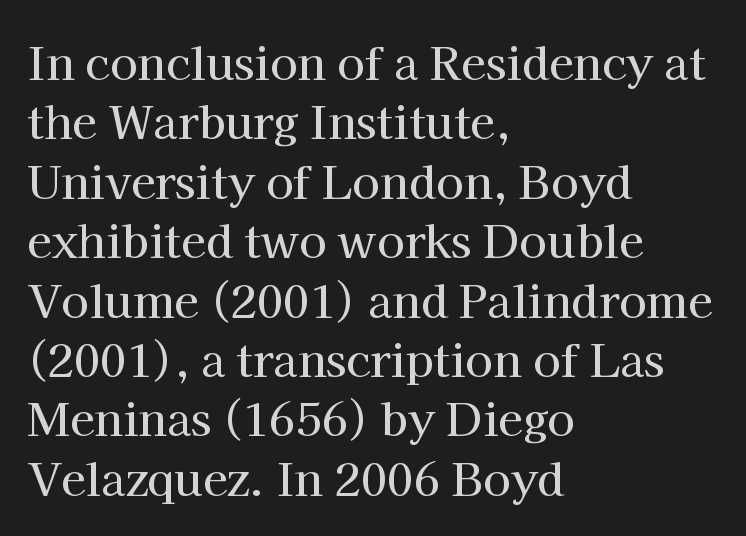
The image shows 45 px serif type, upright; set left-aligned, normal line spacing (1.32x), normal letter spacing, not underlined; high stroke contrast and a medium x-height.
